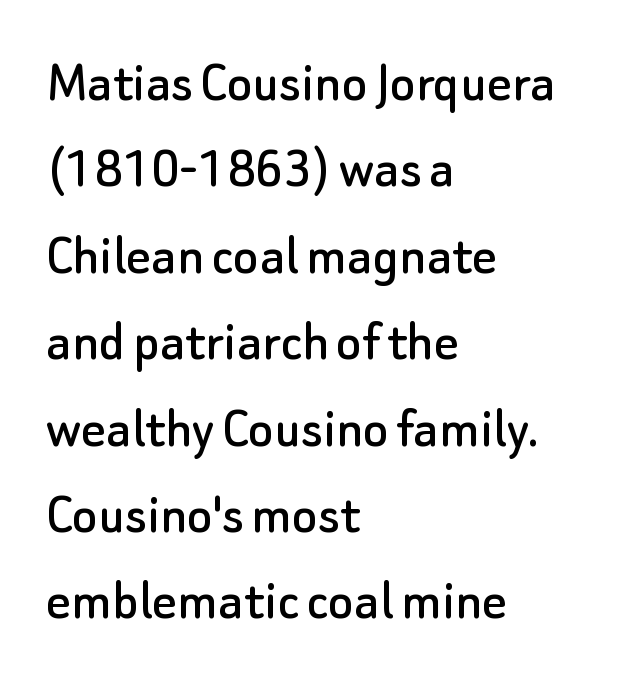
The image shows 60 px sans-serif type, upright; set left-aligned, normal line spacing (1.44x), normal letter spacing, not underlined; low stroke contrast and a small x-height.
